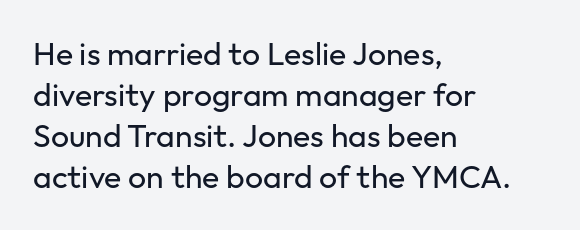
The image shows 32 px regular-weight sans-serif type, upright; set left-aligned, normal line spacing (1.28x), normal letter spacing, not underlined; low stroke contrast and a medium x-height.
